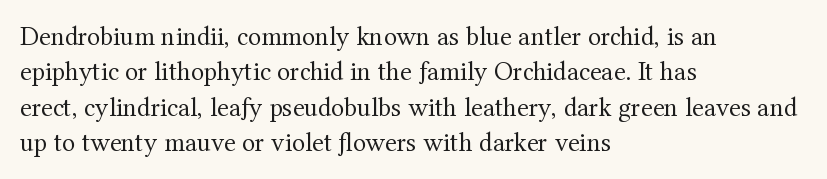
Q: Is the text bold? A: No.
Q: Is the text italic (slanted)? A: No, it is upright.
Q: Is the text underlined? A: No.
Q: How is the paragraph aligned? A: Left-aligned.
Q: Is the spacing between letters normal or unusually wide? A: Normal.
Q: Is the spacing between lines tight, normal or loose? A: Normal.
